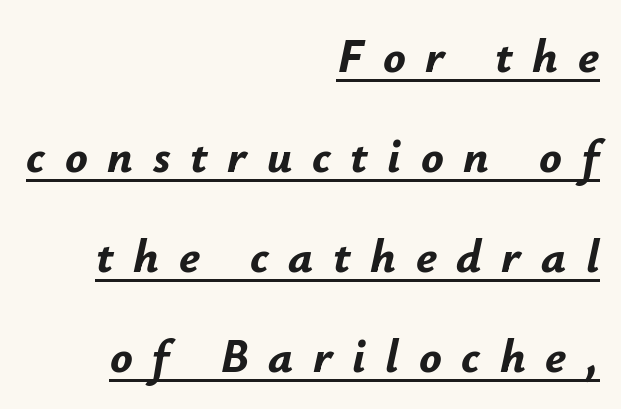
{"italic": "yes", "lean": "right", "slant_degrees": 12, "bold": "yes", "weight": "bold", "width": "normal", "stroke_contrast": "low", "x_height": "small", "monospaced": "no", "underline": "yes", "align": "right", "line_spacing": "loose", "line_spacing_ratio": 2.13, "letter_spacing": "wide", "letter_spacing_em": 0.42, "glyph_px": 47}
